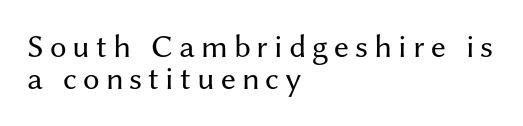
Q: Is the text bold? A: No.
Q: Is the text italic (slanted)? A: No, it is upright.
Q: Is the typeface a serif or a sans-serif typeface? A: Sans-serif.
Q: Is the text underlined? A: No.
Q: How is the paragraph aligned? A: Left-aligned.
Q: Is the spacing between lines tight, normal or loose? A: Tight.
Q: Width (condensed, normal, or wide)? A: Normal.
Q: Stroke contrast? A: Medium.
Q: x-height? A: Medium.
Q: Monospaced? A: No.
